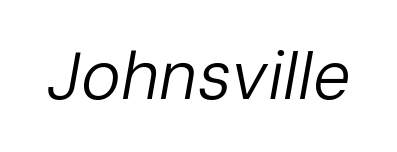
Q: Is the text bold? A: No.
Q: Is the text italic (slanted)? A: Yes, it leans right by about 10 degrees.
Q: Is the text underlined? A: No.
Q: Is the spacing between letters normal or unusually wide? A: Normal.
Q: Width (condensed, normal, or wide)? A: Normal.
Q: Stroke contrast? A: Low.
Q: x-height? A: Medium.
Q: Monospaced? A: No.
